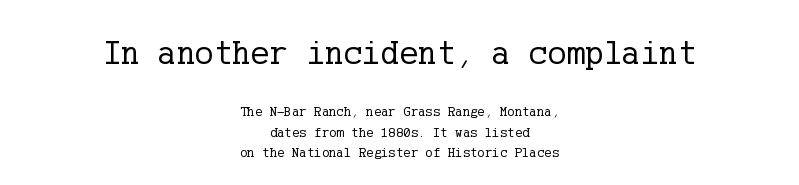
Q: Is the text bold? A: No.
Q: Is the text italic (slanted)? A: No, it is upright.
Q: Is the typeface a serif or a sans-serif typeface? A: Serif.
Q: Is the text underlined? A: No.
Q: How is the paragraph aligned? A: Centered.
Q: Is the spacing between letters normal or unusually wide? A: Normal.
Q: Is the spacing between lines tight, normal or loose? A: Normal.
Q: Which block of text is set in a larger size, the first (top) or the second (bottom)? A: The first (top) one.
Q: Width (condensed, normal, or wide)? A: Normal.
Q: Stroke contrast? A: Low.
Q: x-height? A: Medium.
